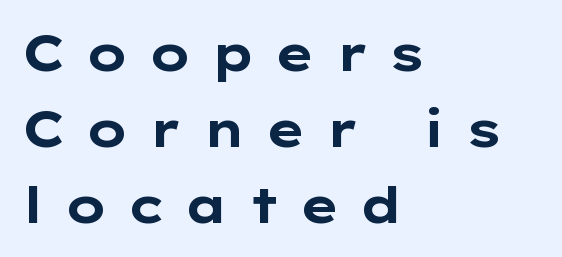
Q: Is the text bold? A: Yes.
Q: Is the text italic (slanted)? A: No, it is upright.
Q: Is the typeface a serif or a sans-serif typeface? A: Sans-serif.
Q: Is the text underlined? A: No.
Q: How is the paragraph aligned? A: Left-aligned.
Q: Is the spacing between letters normal or unusually wide? A: Unusually wide.
Q: Is the spacing between lines tight, normal or loose? A: Normal.
Q: Width (condensed, normal, or wide)? A: Wide.
Q: Stroke contrast? A: Low.
Q: x-height? A: Medium.
Q: Monospaced? A: No.
